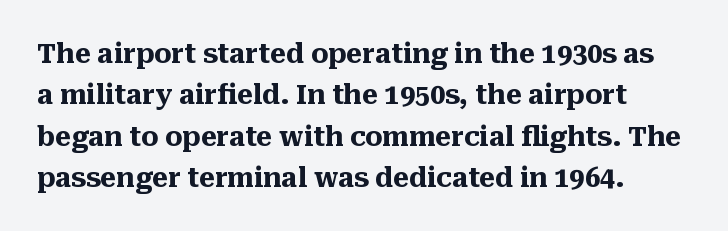
This block has exactly the height ordinary leading produces. The letterforms sit shoulder to shoulder at normal distance. On the weight axis this lands at bold, roughly 700. Line beginnings align vertically; line endings do not. A roman cut, with each character standing at attention.
